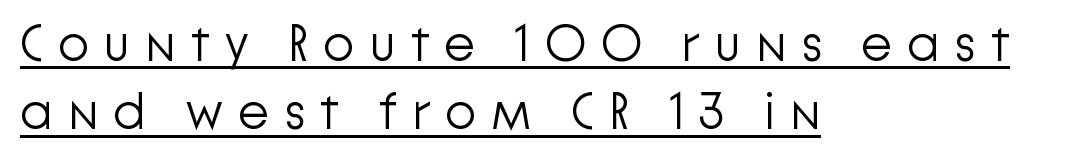
Q: Is the text bold? A: No.
Q: Is the text italic (slanted)? A: No, it is upright.
Q: Is the typeface a serif or a sans-serif typeface? A: Sans-serif.
Q: Is the text underlined? A: Yes.
Q: How is the paragraph aligned? A: Left-aligned.
Q: Is the spacing between letters normal or unusually wide? A: Unusually wide.
Q: Is the spacing between lines tight, normal or loose? A: Normal.
Q: Width (condensed, normal, or wide)? A: Normal.
Q: Stroke contrast? A: Low.
Q: x-height? A: Medium.
Q: Monospaced? A: No.
